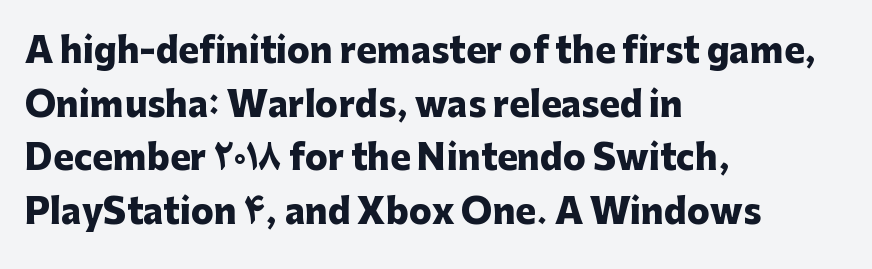
Q: Is the text bold? A: Yes.
Q: Is the text italic (slanted)? A: No, it is upright.
Q: Is the typeface a serif or a sans-serif typeface? A: Sans-serif.
Q: Is the text underlined? A: No.
Q: How is the paragraph aligned? A: Left-aligned.
Q: Is the spacing between letters normal or unusually wide? A: Normal.
Q: Is the spacing between lines tight, normal or loose? A: Normal.
Q: Width (condensed, normal, or wide)? A: Normal.
Q: Stroke contrast? A: Low.
Q: x-height? A: Medium.
Q: Monospaced? A: No.
